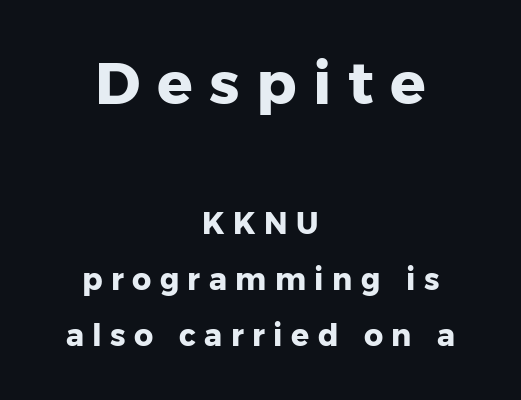
Layout note: lines centered. On the weight axis this lands at bold, roughly 700. The passage shown is typeset with a sans-serif family. In terms of posture, this sample is upright.
